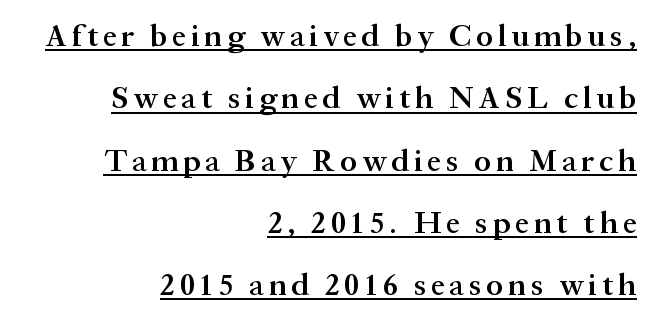
The image shows 31 px semibold serif type, upright; set right-aligned, loose line spacing (2.01x), underlined; medium stroke contrast and a medium x-height.
